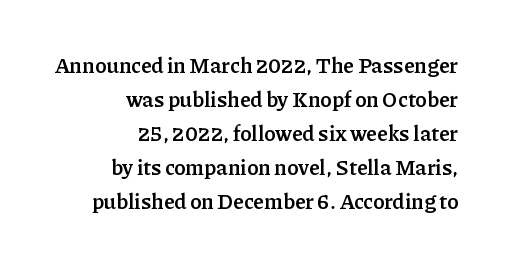
Q: Is the text bold? A: Yes.
Q: Is the text italic (slanted)? A: No, it is upright.
Q: Is the text underlined? A: No.
Q: How is the paragraph aligned? A: Right-aligned.
Q: Is the spacing between letters normal or unusually wide? A: Normal.
Q: Is the spacing between lines tight, normal or loose? A: Normal.
